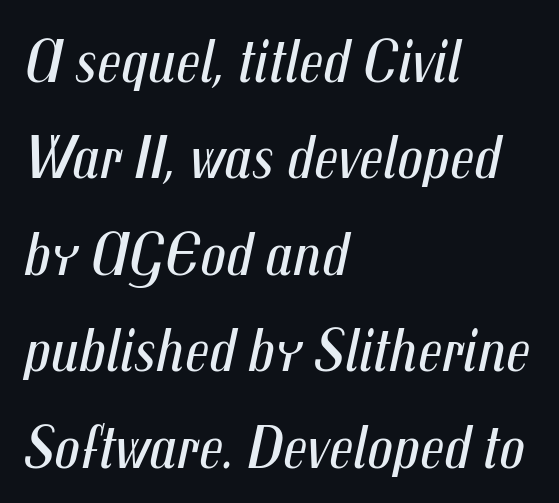
{"italic": "yes", "lean": "right", "slant_degrees": 12, "bold": "no", "weight": "regular", "width": "condensed", "stroke_contrast": "medium", "x_height": "medium", "monospaced": "no", "underline": "no", "align": "left", "line_spacing": "normal", "line_spacing_ratio": 1.53, "letter_spacing": "normal", "letter_spacing_em": 0.0, "glyph_px": 63}
